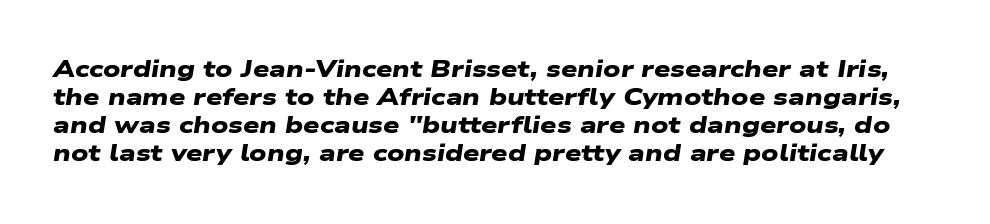
The image shows 23 px bold type; set line spacing 1.22x, normal letter spacing, not underlined.
